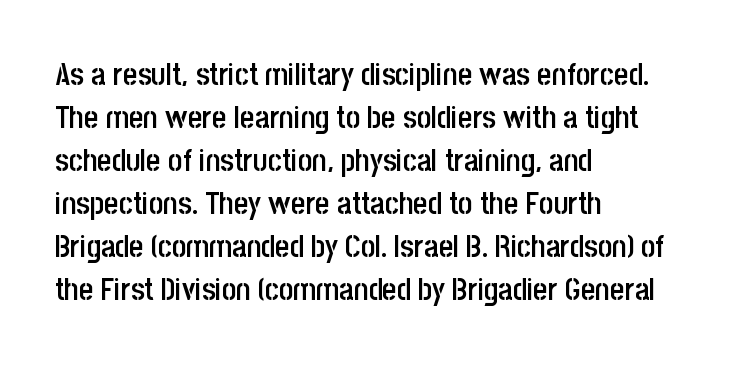
The image shows 31 px semibold, condensed sans-serif type, upright; set left-aligned, normal line spacing (1.39x), normal letter spacing, not underlined; low stroke contrast and a large x-height.
